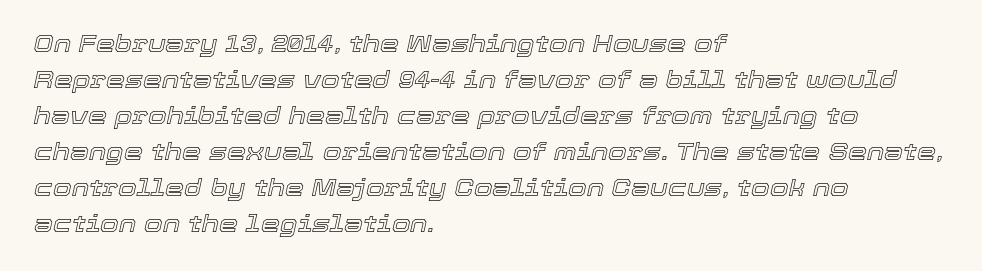
Q: Is the text italic (slanted)? A: Yes, it leans right by about 12 degrees.
Q: Is the text underlined? A: No.
Q: How is the paragraph aligned? A: Left-aligned.
Q: Is the spacing between letters normal or unusually wide? A: Normal.
Q: Is the spacing between lines tight, normal or loose? A: Normal.
